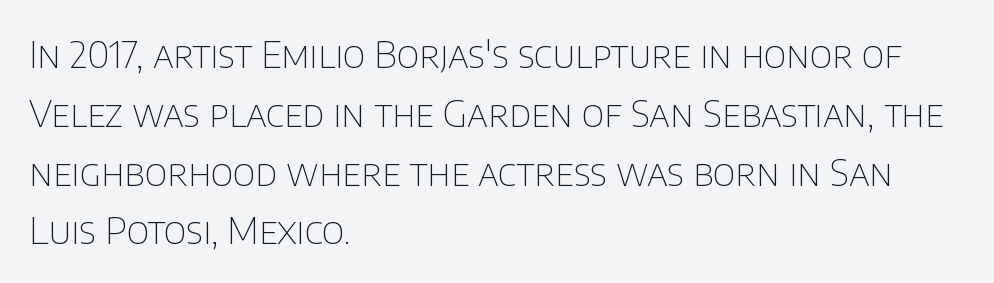
Does the lettering tilt? It doesn't — this is upright. This rendering uses left alignment, leaving the right contour irregular. The characters are drawn with everyday or finer stroke widths. The space beneath each line is pristine and unruled.
